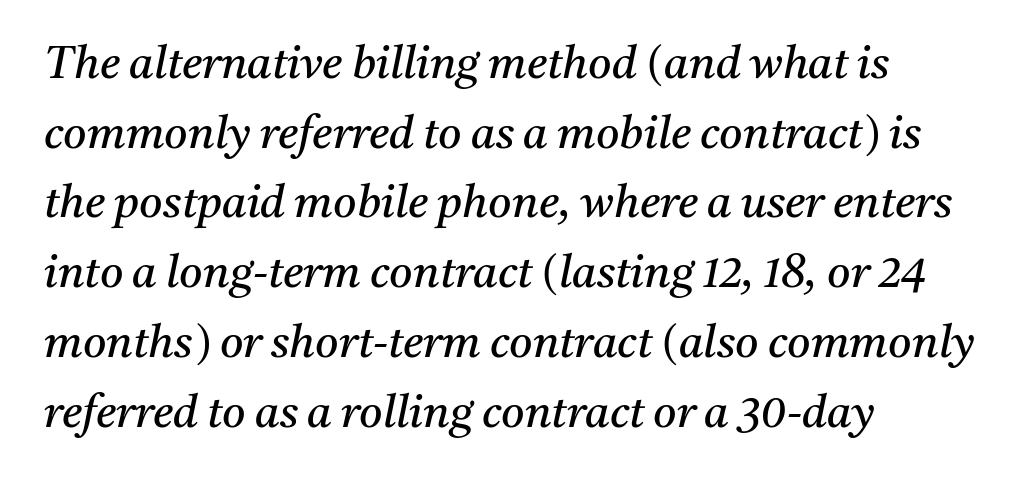
The image shows 45 px regular-weight serif type, italic (leaning right); set left-aligned, normal line spacing (1.55x), normal letter spacing, not underlined; medium stroke contrast and a medium x-height.
